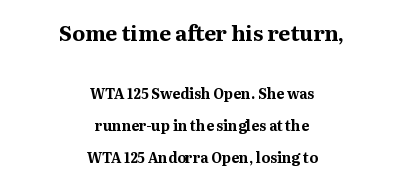
{"italic": "no", "bold": "yes", "underline": "no", "align": "center", "line_spacing": "loose", "line_spacing_ratio": 2.32, "letter_spacing": "normal", "letter_spacing_em": 0.0, "larger_block": "first", "size_ratio": 1.5, "glyph_px": 21}
